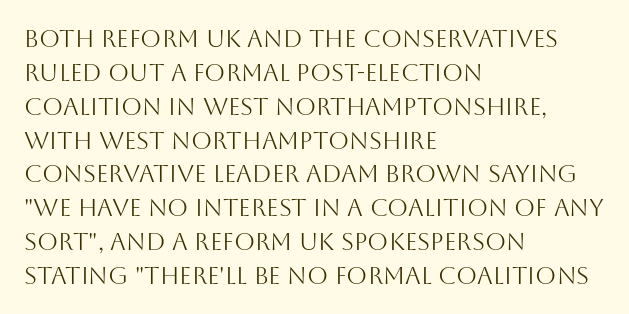
Decoration check: the copy has no underline. Teacher's note: observe the even left margin — that is flush-left alignment. Interline gaps are of average width in this sample. No chunkiness to these letters — they're not bold. These lines were composed using upright roman letters.
